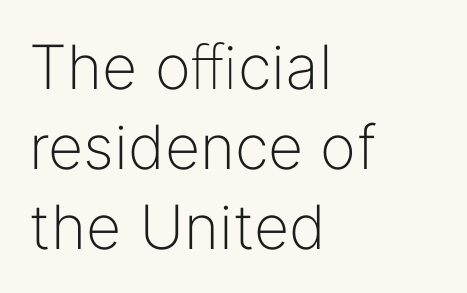
{"serif": "no", "italic": "no", "bold": "no", "weight": "light", "width": "normal", "stroke_contrast": "low", "x_height": "medium", "monospaced": "no", "underline": "no", "align": "left", "line_spacing": "normal", "line_spacing_ratio": 1.31, "letter_spacing": "normal", "letter_spacing_em": 0.0, "glyph_px": 61}
